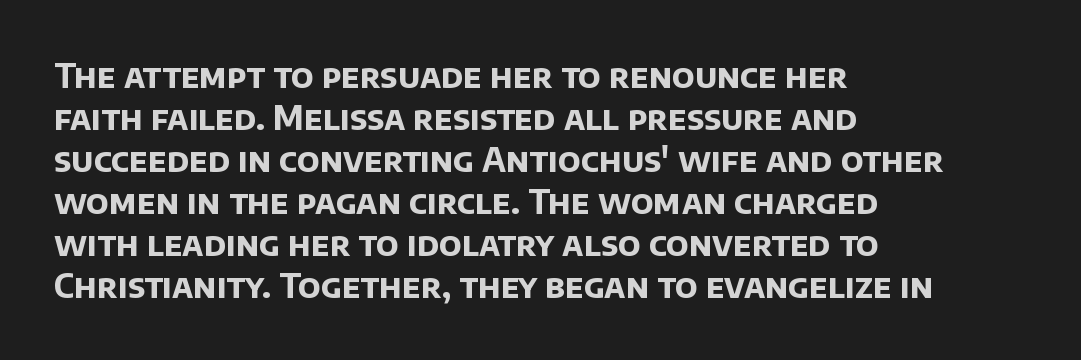
Q: Is the text bold? A: Yes.
Q: Is the typeface a serif or a sans-serif typeface? A: Sans-serif.
Q: Is the text underlined? A: No.
Q: How is the paragraph aligned? A: Left-aligned.
Q: Is the spacing between letters normal or unusually wide? A: Normal.
Q: Is the spacing between lines tight, normal or loose? A: Normal.
Q: Width (condensed, normal, or wide)? A: Normal.
Q: Stroke contrast? A: Low.
Q: x-height? A: Large.
Q: Monospaced? A: No.
